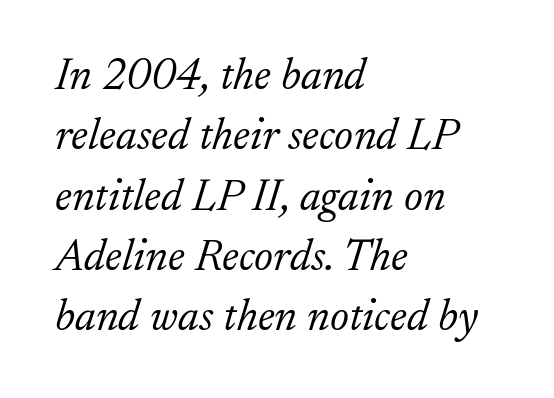
{"serif": "yes", "italic": "yes", "lean": "right", "slant_degrees": 17, "bold": "no", "weight": "light", "width": "normal", "stroke_contrast": "low", "x_height": "small", "monospaced": "no", "underline": "no", "align": "left", "line_spacing": "normal", "line_spacing_ratio": 1.34, "letter_spacing": "normal", "letter_spacing_em": 0.0, "glyph_px": 45}
